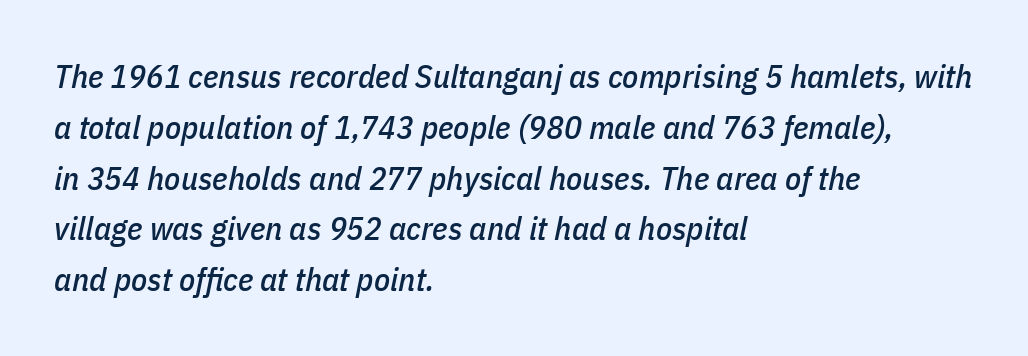
This sample has the flowing, uneven cadence of proportional lettering. In terms of letterspacing, this is plain default setting. Vertical spacing — default. Style check: oblique. Underlining? Definitely not there.
